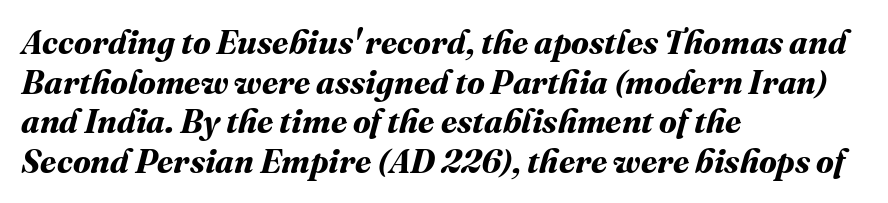
Nothing unusual about the tracking: characters are spaced as the font intends. Proportional: the letters do not fall into vertical columns. In terms of weight, the rendering is a true, heavy bold. The space directly below the letters is spotless.
